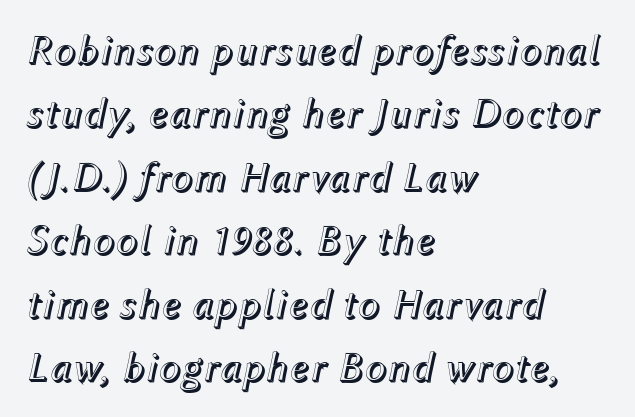
{"italic": "yes", "lean": "right", "slant_degrees": 12, "width": "normal", "x_height": "medium", "monospaced": "no", "underline": "no", "align": "left", "line_spacing": "normal", "line_spacing_ratio": 1.51, "letter_spacing": "normal", "letter_spacing_em": 0.0, "glyph_px": 42}
